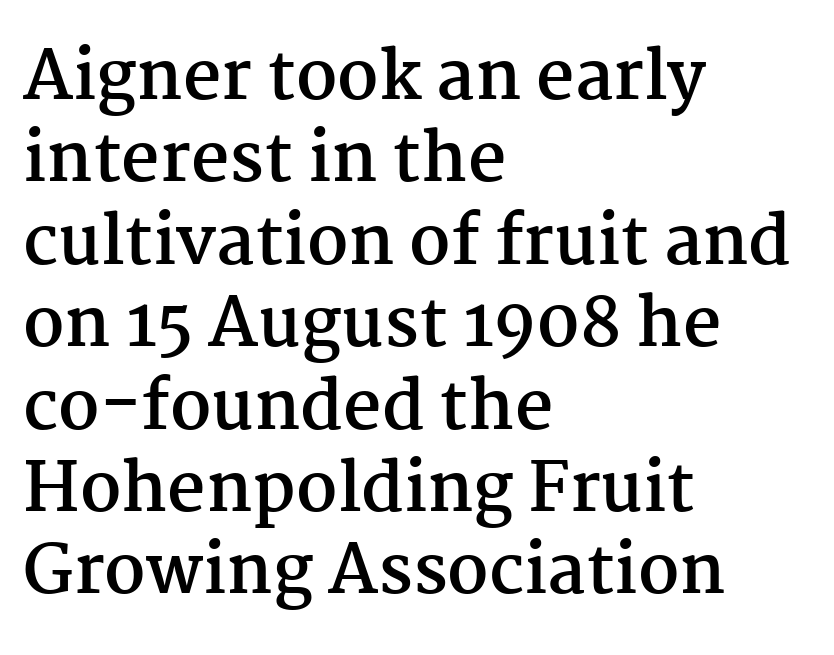
Q: Is the text bold? A: Yes.
Q: Is the text italic (slanted)? A: No, it is upright.
Q: Is the typeface a serif or a sans-serif typeface? A: Serif.
Q: Is the text underlined? A: No.
Q: How is the paragraph aligned? A: Left-aligned.
Q: Is the spacing between letters normal or unusually wide? A: Normal.
Q: Width (condensed, normal, or wide)? A: Normal.
Q: Stroke contrast? A: Medium.
Q: x-height? A: Medium.
Q: Monospaced? A: No.
